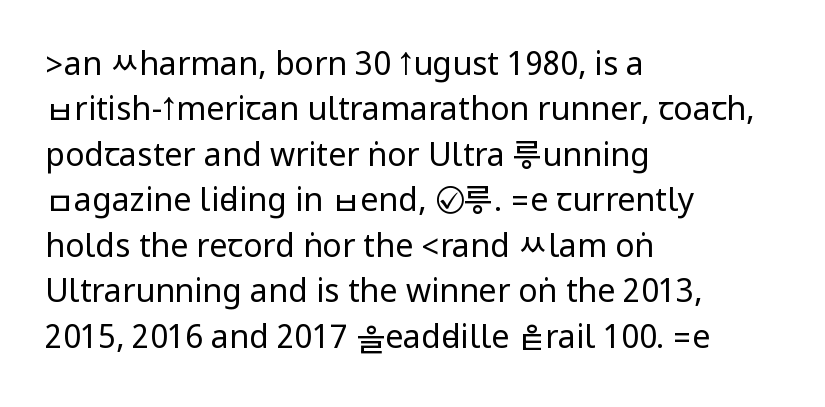
The image shows 32 px regular-weight, condensed sans-serif type, upright; set left-aligned, normal line spacing (1.42x), normal letter spacing, not underlined; low stroke contrast.
